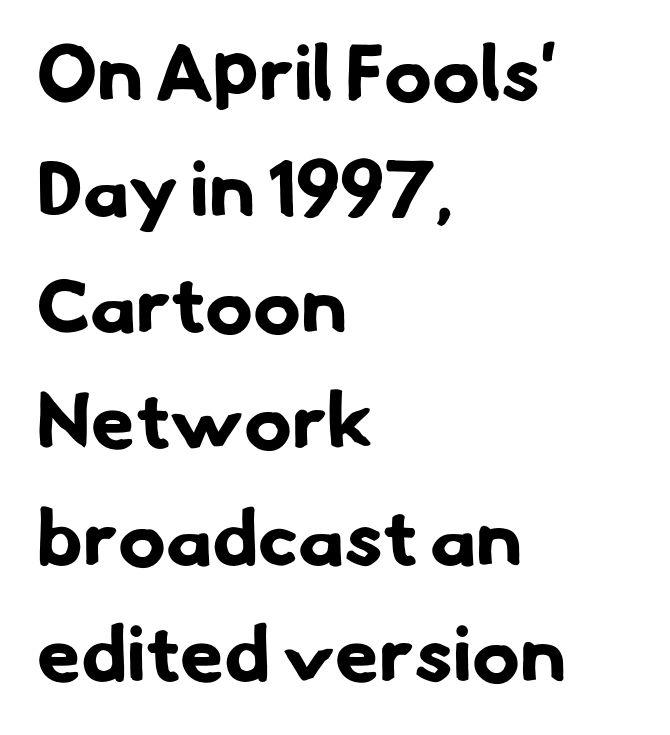
The image shows 79 px bold sans-serif type; set left-aligned, normal line spacing (1.47x), normal letter spacing, not underlined; low stroke contrast and a small x-height.
